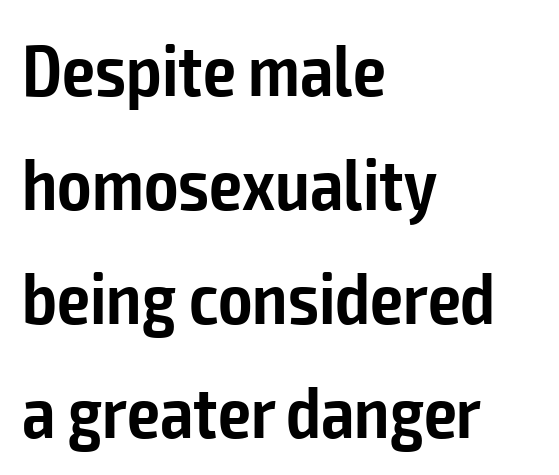
Observe the ordinary spacing: letters are neighbours, not strangers. Weight: semibold (demi). Do the characters align in a grid? No, the font is proportional. Italic: no, the glyphs are upright roman. Alignment: flush left.
